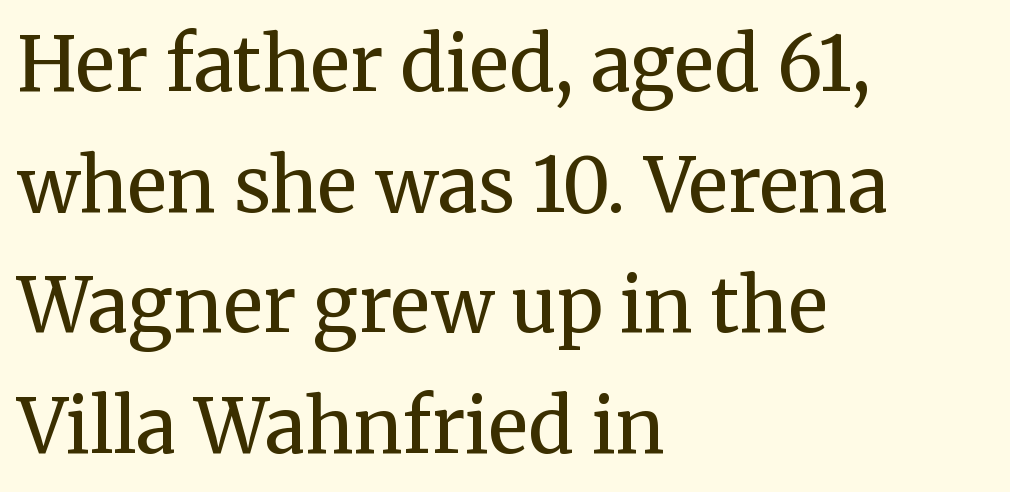
Q: Is the text bold? A: No.
Q: Is the text italic (slanted)? A: No, it is upright.
Q: Is the typeface a serif or a sans-serif typeface? A: Serif.
Q: Is the text underlined? A: No.
Q: How is the paragraph aligned? A: Left-aligned.
Q: Is the spacing between letters normal or unusually wide? A: Normal.
Q: Is the spacing between lines tight, normal or loose? A: Normal.
Q: Width (condensed, normal, or wide)? A: Normal.
Q: Stroke contrast? A: Medium.
Q: x-height? A: Medium.
Q: Monospaced? A: No.
